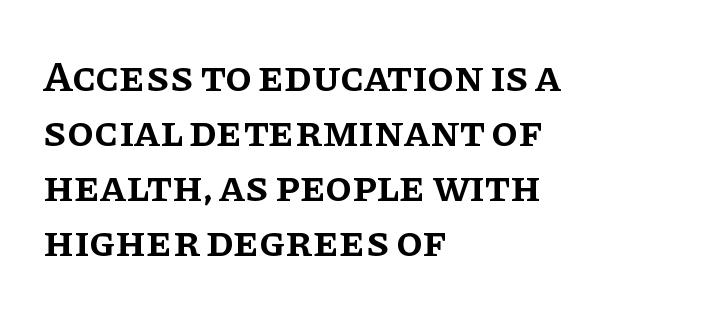
Character widths vary here, with narrow letters taking less room than wide ones. The compositor pushed each line to the left boundary. Baseline-to-baseline distance is the conventional proportion of letter height. This is moderately heavy type, rendered in semibold.
